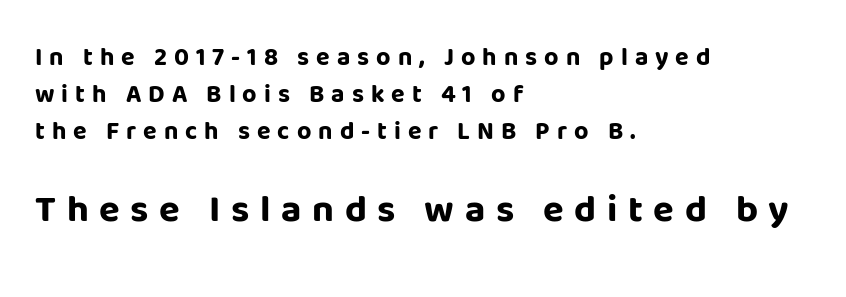
A student would call this left alignment; a typographer would say flush left, rag right. As a designer I'd log this as weight 700, bold. The lettering holds an erect, upright posture throughout. The face used here is proportionally spaced, like ordinary book or web type. Letter spacing: wide.
